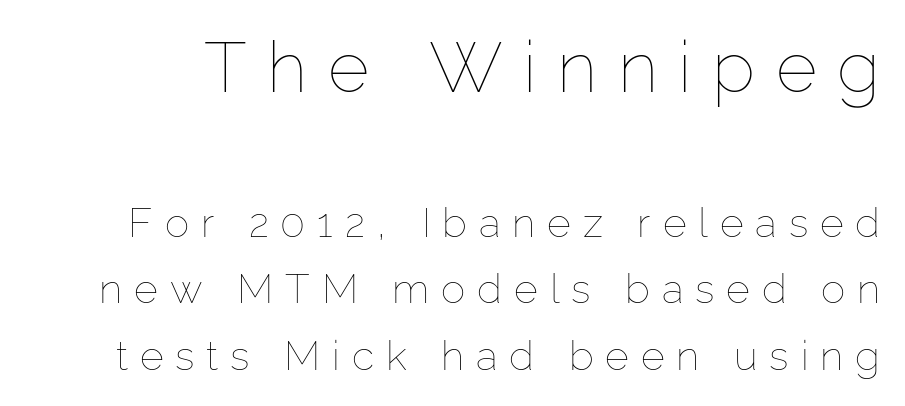
Nobody drew a line under any word here. The earlier block is typeset at a bigger size than the later block. The rendering uses a moderate line-height, typical for paragraphs. The typesetting does not lean heavy: it is not bold.
